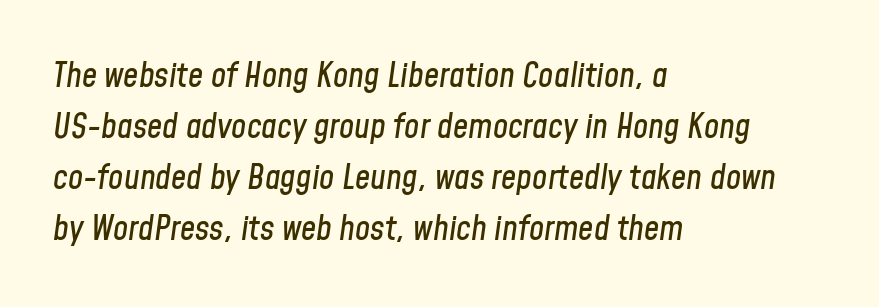
The image shows 34 px condensed type, italic (leaning right); set left-aligned, normal line spacing (1.5x), normal letter spacing, not underlined; low stroke contrast and a medium x-height.
